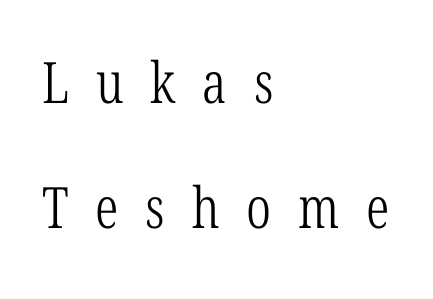
The image shows 57 px light, condensed serif type; set left-aligned, loose line spacing (2.19x), unusually wide letter spacing (+0.47 em), not underlined; low stroke contrast and a medium x-height.
